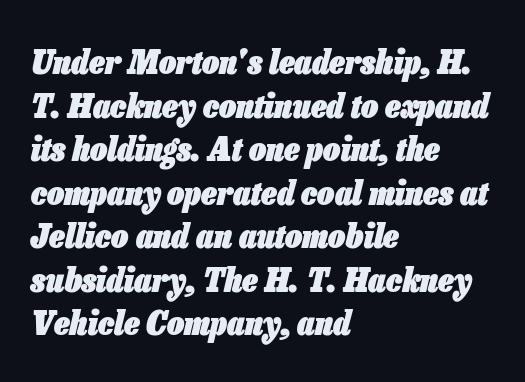
{"italic": "yes", "lean": "right", "slant_degrees": 13, "bold": "yes", "weight": "heavy", "width": "condensed", "stroke_contrast": "low", "x_height": "medium", "monospaced": "no", "underline": "no", "align": "left", "line_spacing": "normal", "line_spacing_ratio": 1.28, "letter_spacing": "normal", "letter_spacing_em": 0.0, "glyph_px": 34}
